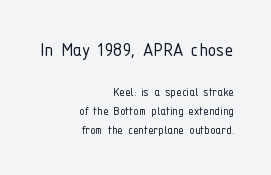
Posture: upright roman. Layout note: lines flush right. This rendering leaves character spacing at its baseline value. This sample keeps an unexceptional amount of space between lines. The space directly below the letters is spotless. Here the first block reads like a headline and the second like body copy.
